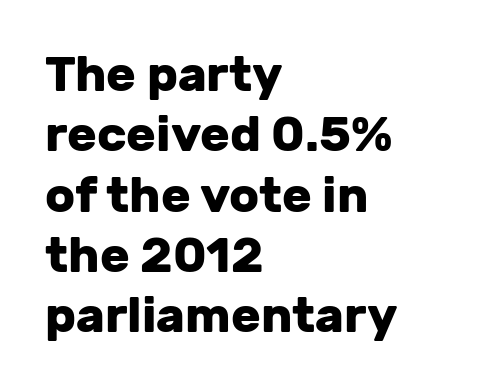
Q: Is the text bold? A: Yes.
Q: Is the text italic (slanted)? A: No, it is upright.
Q: Is the typeface a serif or a sans-serif typeface? A: Sans-serif.
Q: Is the text underlined? A: No.
Q: How is the paragraph aligned? A: Left-aligned.
Q: Is the spacing between letters normal or unusually wide? A: Normal.
Q: Width (condensed, normal, or wide)? A: Normal.
Q: Stroke contrast? A: Low.
Q: x-height? A: Medium.
Q: Monospaced? A: No.
